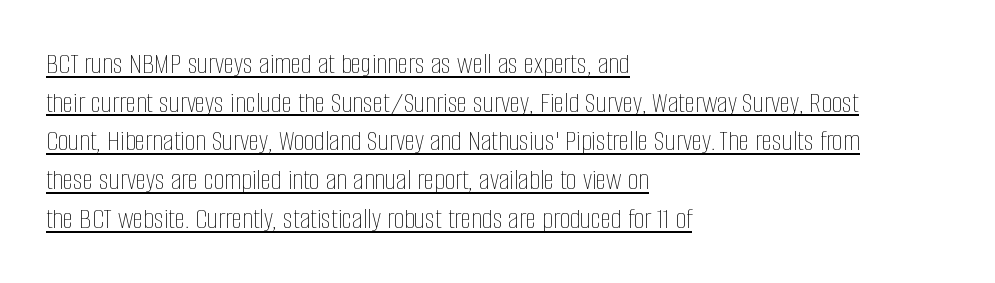
The image shows 30 px thin, condensed type, upright; set left-aligned, normal line spacing (1.29x), normal letter spacing, underlined; low stroke contrast and a large x-height.
